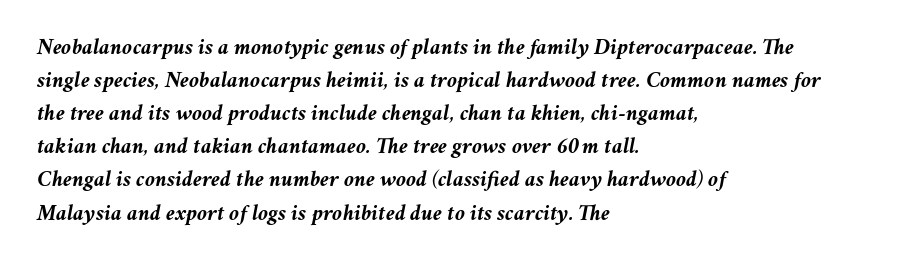
{"italic": "yes", "lean": "right", "slant_degrees": 11, "bold": "yes", "underline": "no", "align": "left", "line_spacing": "normal", "line_spacing_ratio": 1.44, "letter_spacing": "normal", "letter_spacing_em": 0.0, "glyph_px": 23}
